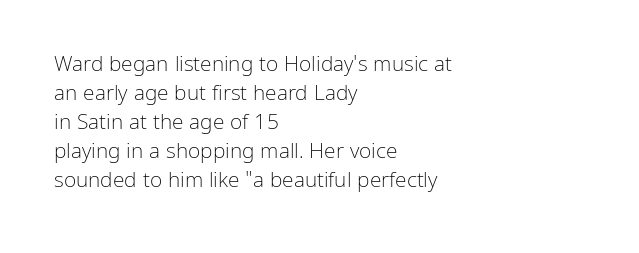
{"italic": "no", "bold": "no", "underline": "no", "align": "left", "line_spacing": "normal", "line_spacing_ratio": 1.38, "letter_spacing": "normal", "letter_spacing_em": 0.0, "glyph_px": 21}
